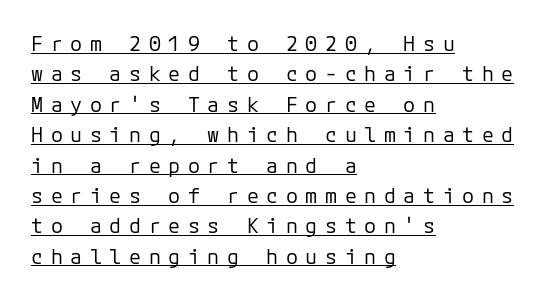
Q: Is the text bold? A: No.
Q: Is the text italic (slanted)? A: No, it is upright.
Q: Is the text underlined? A: Yes.
Q: How is the paragraph aligned? A: Left-aligned.
Q: Is the spacing between letters normal or unusually wide? A: Unusually wide.
Q: Is the spacing between lines tight, normal or loose? A: Normal.
